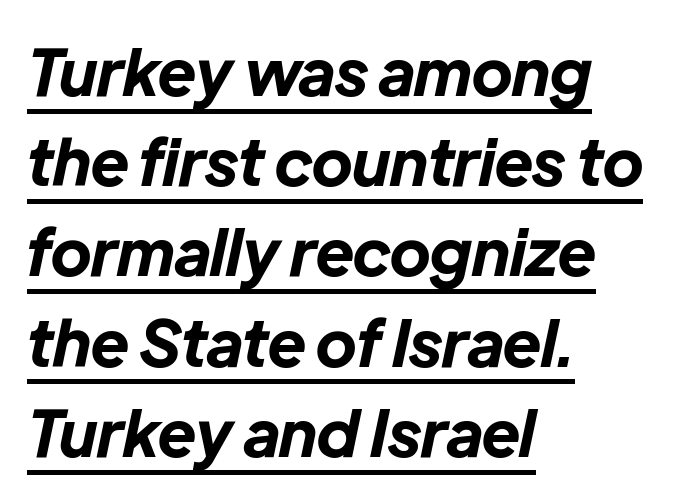
{"italic": "yes", "lean": "right", "slant_degrees": 12, "bold": "yes", "weight": "bold", "width": "normal", "stroke_contrast": "low", "x_height": "medium", "monospaced": "no", "underline": "yes", "align": "left", "line_spacing": "normal", "line_spacing_ratio": 1.41, "letter_spacing": "normal", "letter_spacing_em": 0.0, "glyph_px": 64}
